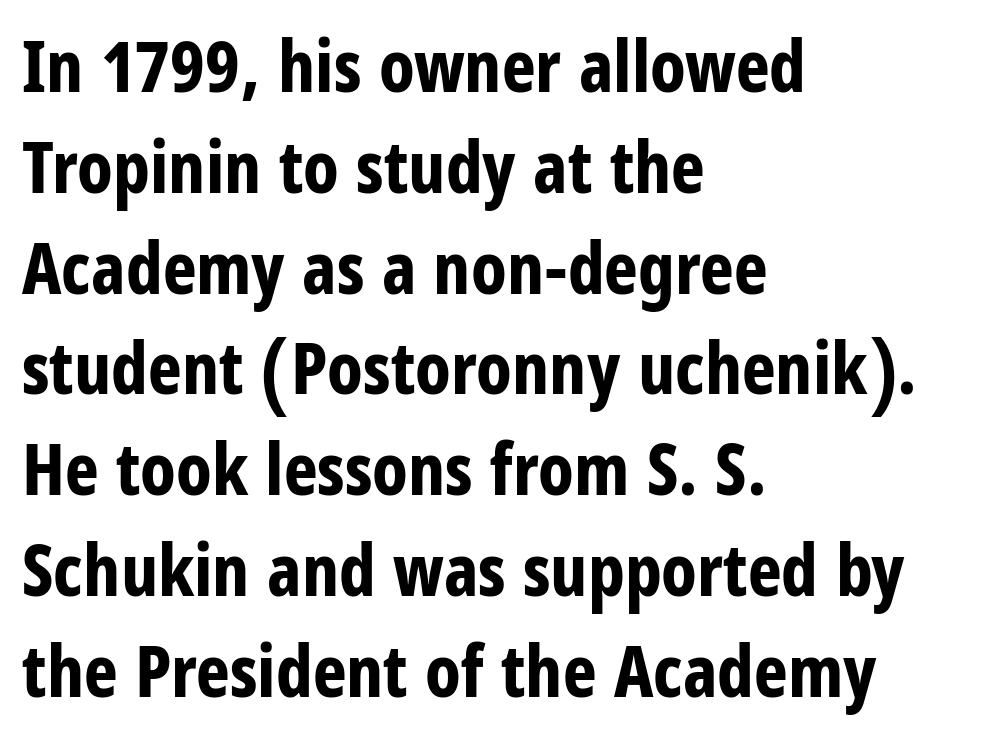
These words are printed bold, with thick strokes throughout. Underline: absent. Designer's note — italics off, roman on. Horizontal bands of white between lines are of average thickness. A typesetter would label this face a sans.
